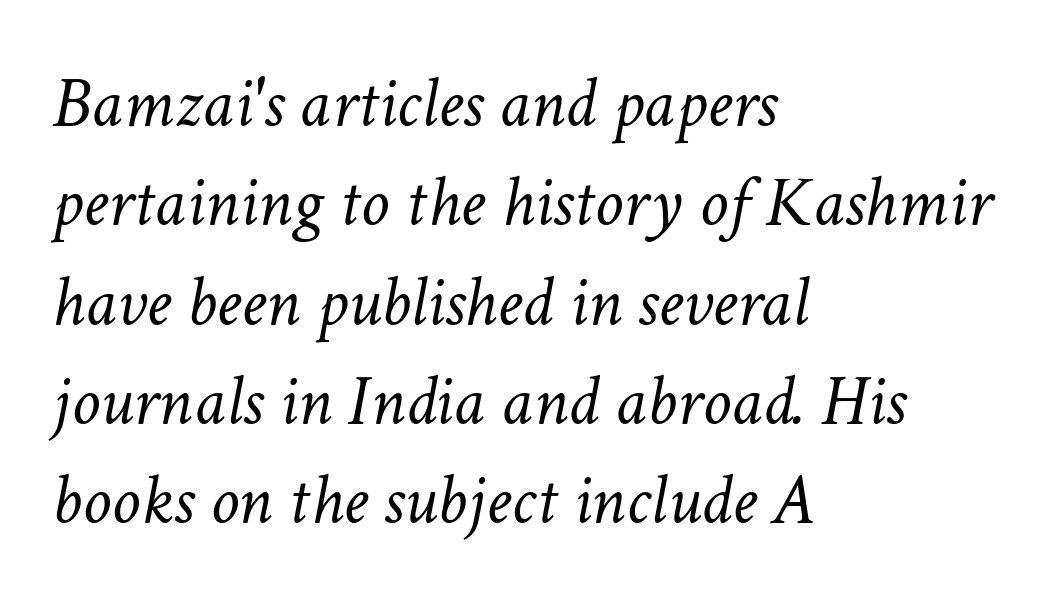
The image shows 72 px light type, italic (leaning right); set left-aligned, normal line spacing (1.38x), normal letter spacing, not underlined; low stroke contrast and a medium x-height.
